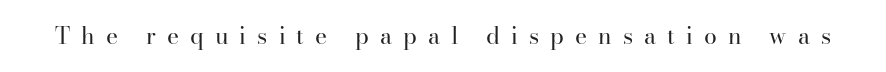
The strip under each line holds only bare page. Display-style spreading of the glyphs; the letterfit is very open. Ascenders rise straight up at ninety degrees. Bold? No — there's no thickening of the strokes.
